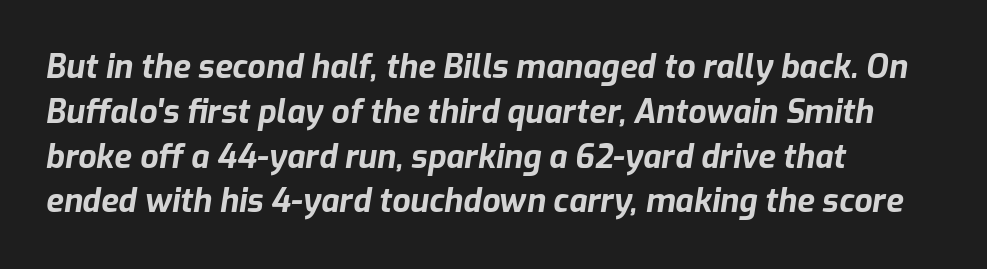
Q: Is the text bold? A: Yes.
Q: Is the text italic (slanted)? A: Yes, it leans right by about 9 degrees.
Q: Is the text underlined? A: No.
Q: How is the paragraph aligned? A: Left-aligned.
Q: Is the spacing between letters normal or unusually wide? A: Normal.
Q: Is the spacing between lines tight, normal or loose? A: Normal.
Q: Width (condensed, normal, or wide)? A: Normal.
Q: Stroke contrast? A: Low.
Q: x-height? A: Medium.
Q: Monospaced? A: No.
